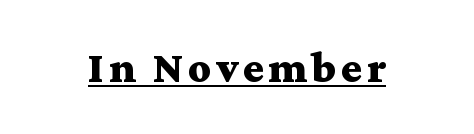
The image shows 44 px bold, wide serif type, upright; set underlined; medium stroke contrast and a medium x-height.
